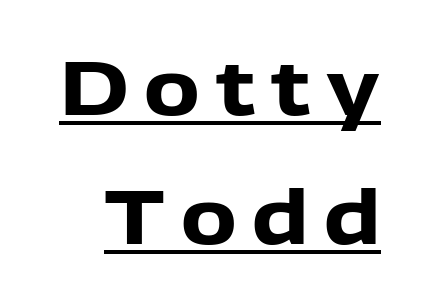
{"serif": "no", "italic": "no", "bold": "yes", "weight": "heavy", "width": "normal", "stroke_contrast": "low", "x_height": "medium", "monospaced": "no", "underline": "yes", "line_spacing_ratio": 1.72, "letter_spacing": "wide", "letter_spacing_em": 0.21, "glyph_px": 75}
